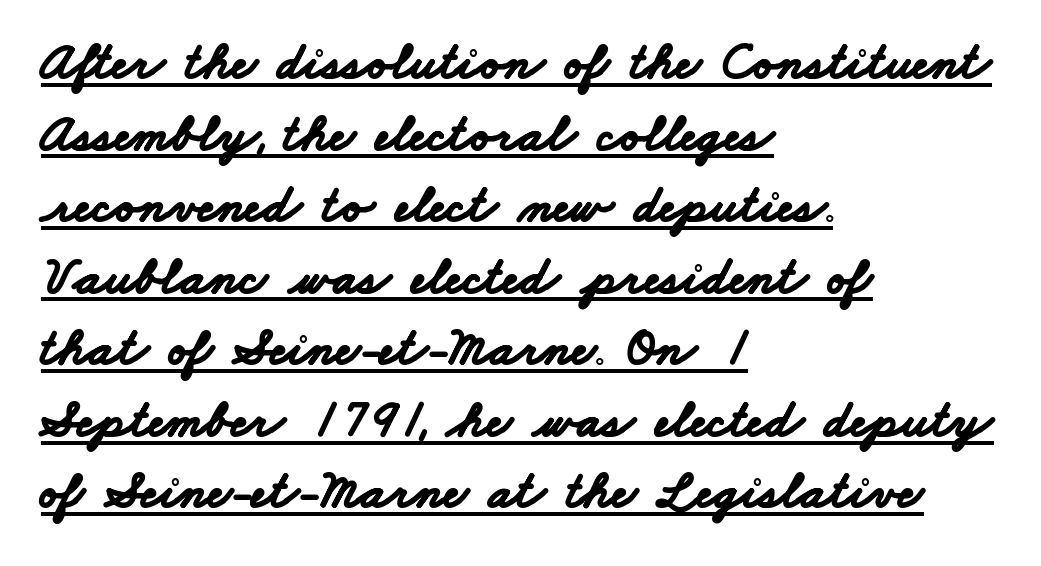
Q: Is the text bold? A: Yes.
Q: Is the typeface a serif or a sans-serif typeface? A: Sans-serif.
Q: Is the text underlined? A: Yes.
Q: How is the paragraph aligned? A: Left-aligned.
Q: Is the spacing between letters normal or unusually wide? A: Normal.
Q: Is the spacing between lines tight, normal or loose? A: Normal.
Q: Width (condensed, normal, or wide)? A: Wide.
Q: Stroke contrast? A: Low.
Q: x-height? A: Small.
Q: Monospaced? A: No.
